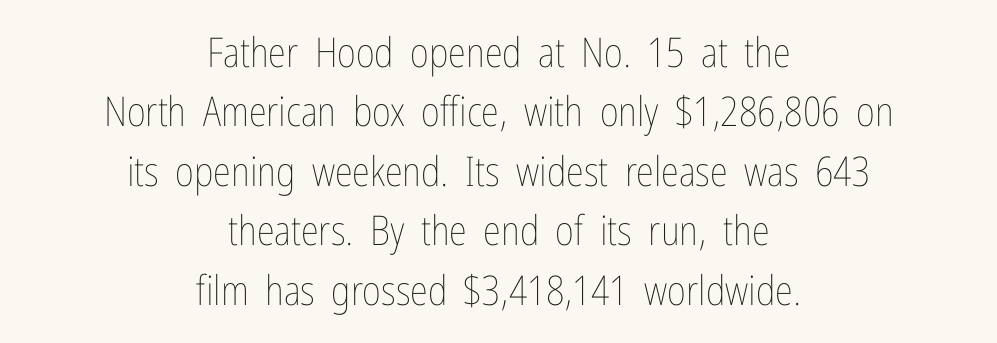
The image shows 41 px thin, condensed type, upright; set centered, normal line spacing (1.45x), normal letter spacing, not underlined; low stroke contrast and a medium x-height.
